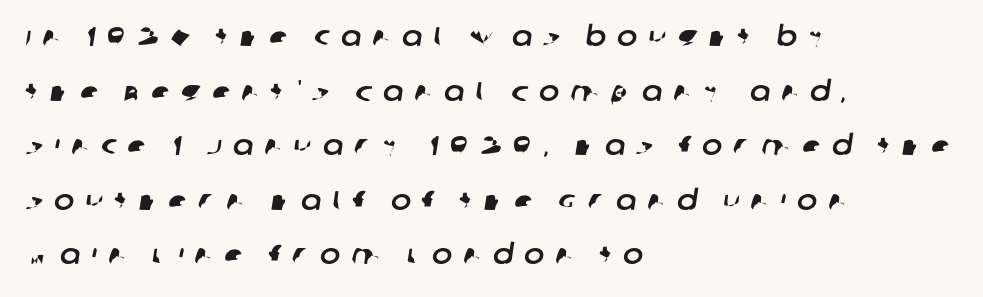
Q: Is the text underlined? A: No.
Q: How is the paragraph aligned? A: Left-aligned.
Q: Is the spacing between letters normal or unusually wide? A: Unusually wide.
Q: Is the spacing between lines tight, normal or loose? A: Loose.
